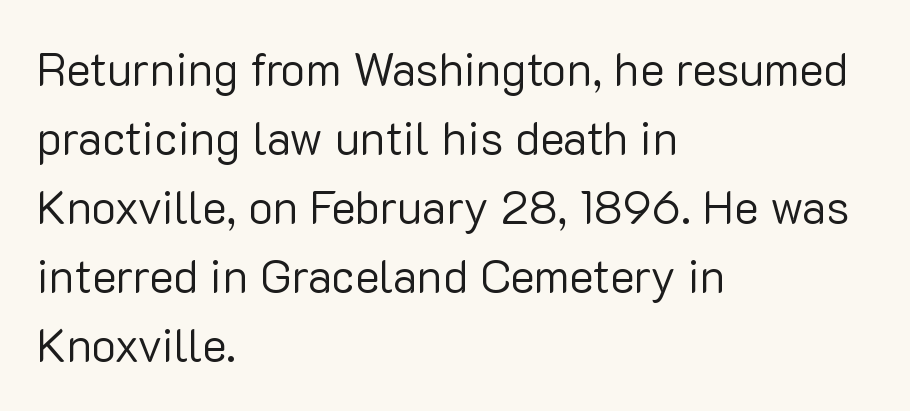
The image shows 46 px regular-weight sans-serif type, upright; set left-aligned, normal line spacing (1.5x), normal letter spacing, not underlined; low stroke contrast and a medium x-height.
